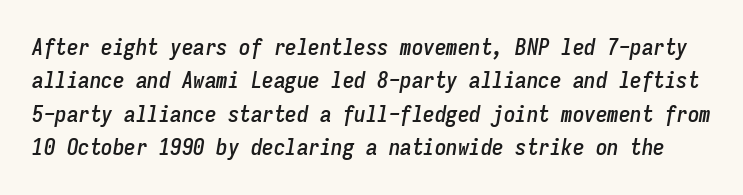
The image shows 23 px text type, italic (leaning right); set normal line spacing (1.45x), normal letter spacing, not underlined.
